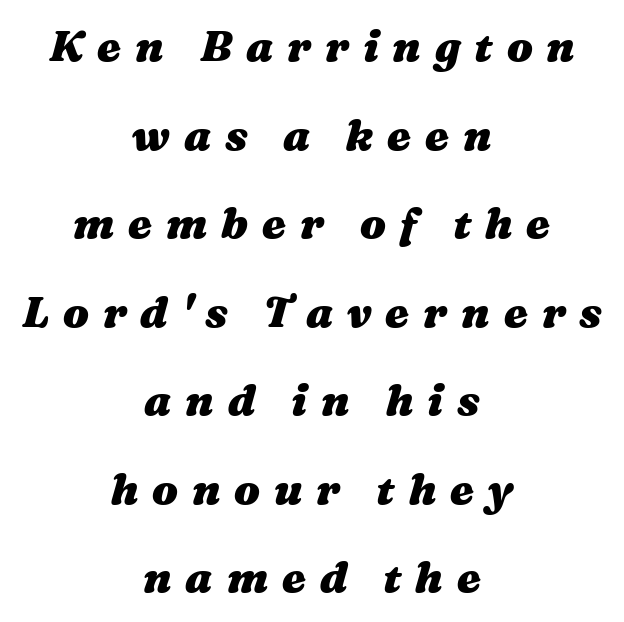
The image shows 43 px heavy, wide type, italic (leaning right); set centered, loose line spacing (2.06x), unusually wide letter spacing (+0.32 em), not underlined; medium stroke contrast and a medium x-height.
